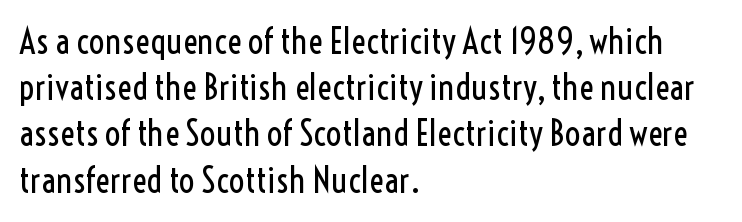
When letters stand straight like this, we call the style roman or upright. Caption: multi-line text, flush left, ragged right. The rendering uses a moderate line-height, typical for paragraphs. The rendering uses natural spacing where letterforms have individual widths.
